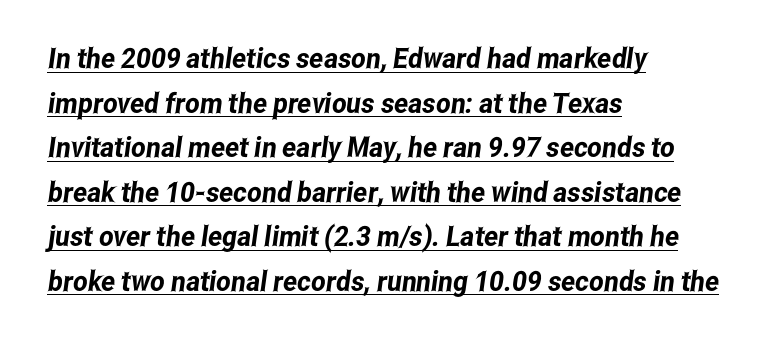
{"serif": "no", "width": "condensed", "stroke_contrast": "low", "x_height": "medium", "monospaced": "no", "underline": "yes", "align": "left", "line_spacing": "normal", "line_spacing_ratio": 1.59, "letter_spacing": "normal", "letter_spacing_em": 0.0, "glyph_px": 28}
